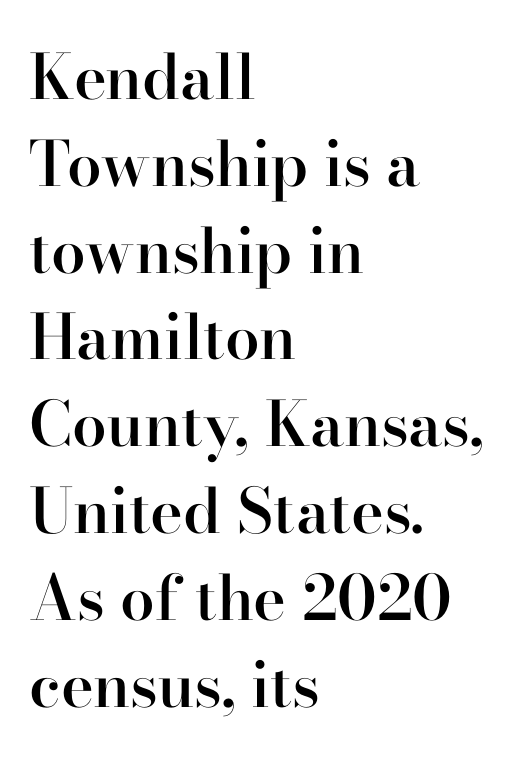
The image shows 62 px semibold serif type, upright; set left-aligned, normal line spacing (1.4x), normal letter spacing, not underlined; high stroke contrast and a small x-height.
